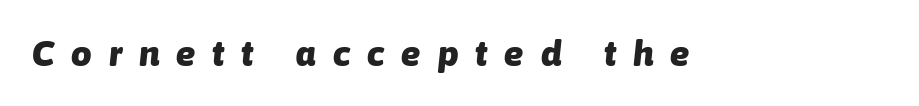
{"italic": "yes", "lean": "right", "slant_degrees": 6, "bold": "yes", "weight": "heavy", "width": "normal", "stroke_contrast": "low", "x_height": "medium", "monospaced": "no", "underline": "no", "letter_spacing": "wide", "letter_spacing_em": 0.47, "glyph_px": 36}
